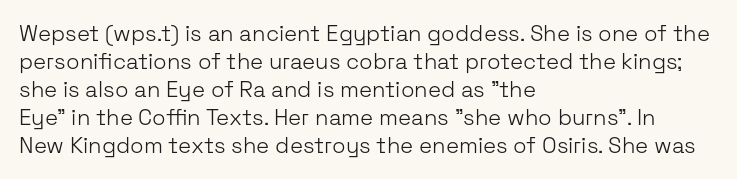
Q: Is the text bold? A: No.
Q: Is the text italic (slanted)? A: No, it is upright.
Q: Is the text underlined? A: No.
Q: How is the paragraph aligned? A: Left-aligned.
Q: Is the spacing between letters normal or unusually wide? A: Normal.
Q: Is the spacing between lines tight, normal or loose? A: Normal.
